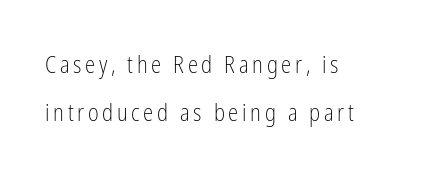
{"italic": "no", "bold": "no", "underline": "no", "align": "left", "line_spacing": "loose", "line_spacing_ratio": 2.07, "glyph_px": 23}
